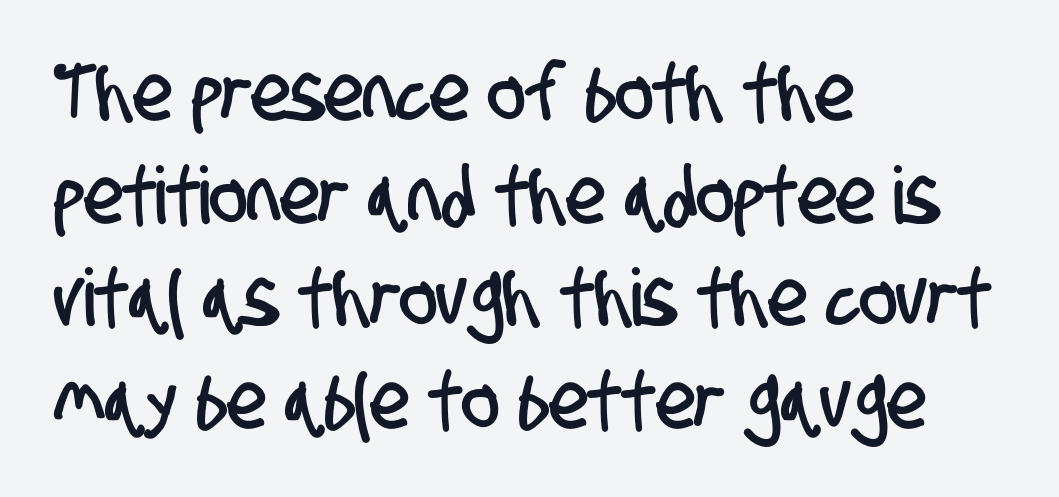
{"serif": "no", "width": "condensed", "stroke_contrast": "low", "x_height": "large", "monospaced": "no", "underline": "no", "align": "left", "line_spacing": "normal", "line_spacing_ratio": 1.3, "letter_spacing": "normal", "letter_spacing_em": 0.0, "glyph_px": 79}
